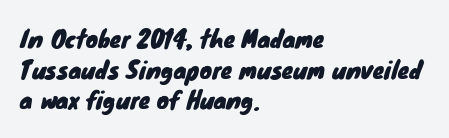
Q: Is the text underlined? A: No.
Q: How is the paragraph aligned? A: Left-aligned.
Q: Is the spacing between letters normal or unusually wide? A: Normal.
Q: Is the spacing between lines tight, normal or loose? A: Normal.
